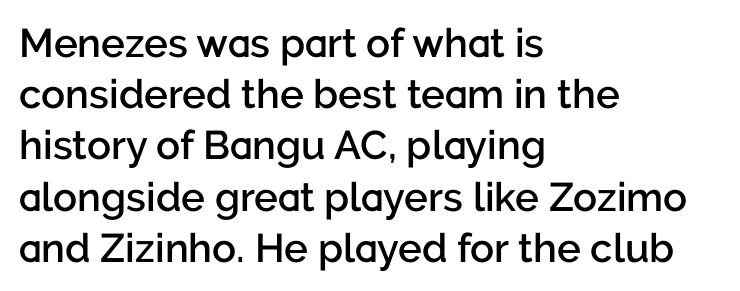
The image shows 40 px semibold sans-serif type, upright; set left-aligned, normal line spacing (1.28x), normal letter spacing, not underlined; low stroke contrast and a medium x-height.
